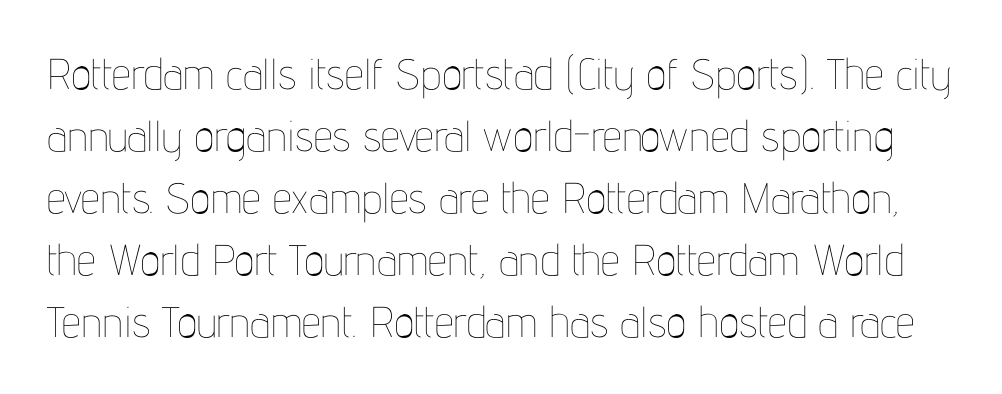
A typesetter would call this proportional, since set widths differ per character. Vertical stems look standard width or narrower in stroke. In terms of letterspacing, this is plain default setting. Successive baselines arrive at the customary interval. Beneath every word, the page is bare. The lettering holds an erect, upright posture throughout.
